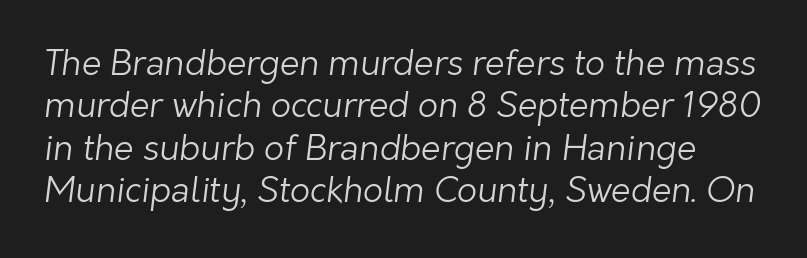
Q: Is the text bold? A: No.
Q: Is the typeface a serif or a sans-serif typeface? A: Sans-serif.
Q: Is the text underlined? A: No.
Q: Is the spacing between letters normal or unusually wide? A: Normal.
Q: Width (condensed, normal, or wide)? A: Normal.
Q: Stroke contrast? A: Low.
Q: x-height? A: Medium.
Q: Monospaced? A: No.
